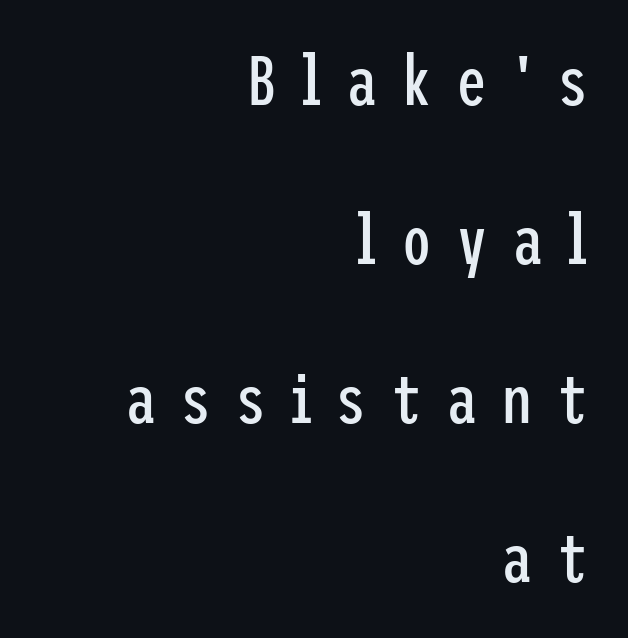
The image shows 70 px regular-weight, condensed sans-serif type, upright; set right-aligned, loose line spacing (2.27x), unusually wide letter spacing (+0.34 em), not underlined; low stroke contrast and a medium x-height.
